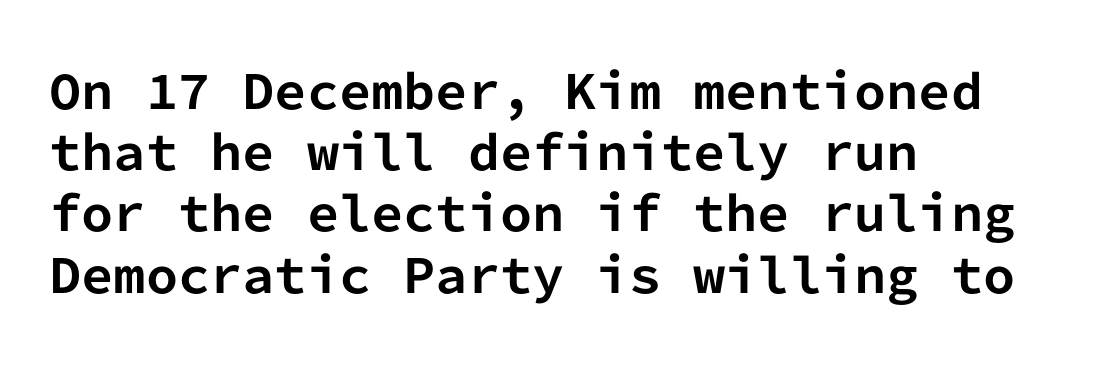
The image shows 46 px bold sans-serif type, upright, monospaced; set left-aligned, normal line spacing (1.33x), normal letter spacing, not underlined; low stroke contrast and a medium x-height.
